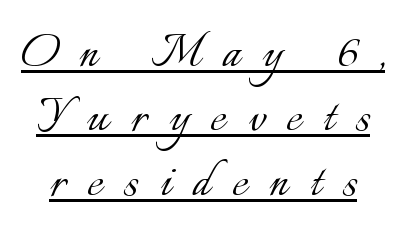
Caption: lettering with a line underneath. A typesetter would call this proportional, since set widths differ per character. The letters look calm and open, with moderate or lighter stems. Does the leading feel generous? Not at all — it's pinched.
